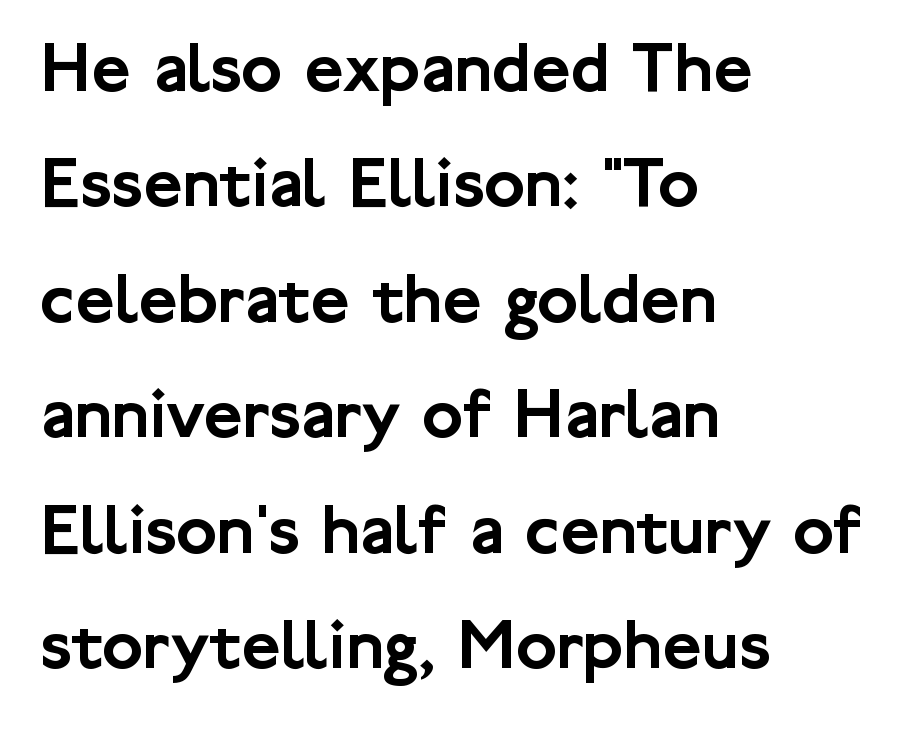
{"serif": "no", "italic": "no", "width": "normal", "stroke_contrast": "low", "x_height": "medium", "monospaced": "no", "underline": "no", "align": "left", "line_spacing": "normal", "line_spacing_ratio": 1.54, "letter_spacing": "normal", "letter_spacing_em": 0.0, "glyph_px": 75}
